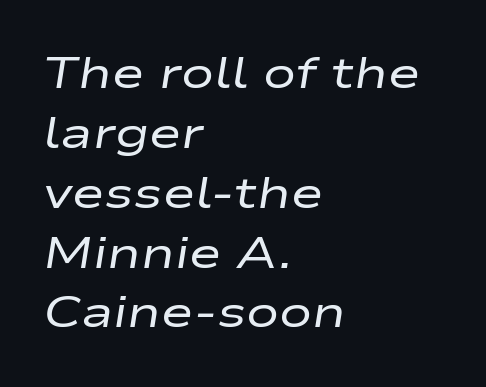
{"italic": "yes", "lean": "right", "slant_degrees": 9, "bold": "no", "weight": "regular", "width": "wide", "stroke_contrast": "low", "x_height": "medium", "monospaced": "no", "underline": "no", "align": "left", "line_spacing": "normal", "line_spacing_ratio": 1.36, "letter_spacing": "normal", "letter_spacing_em": 0.0, "glyph_px": 44}
